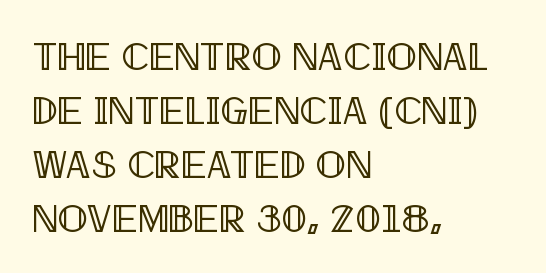
Character widths vary here, with narrow letters taking less room than wide ones. Lines of text with bare space underneath. Caption: standard tracking, unaltered. Interline gaps are of average width in this sample. A typesetter would mark this as roman, not italic.
